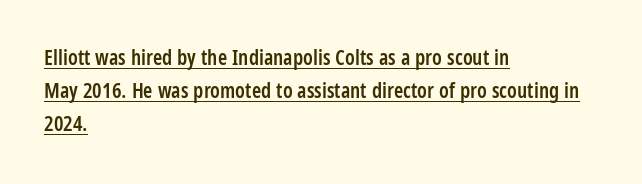
{"italic": "no", "bold": "semi", "underline": "yes", "align": "left", "line_spacing": "normal", "line_spacing_ratio": 1.57, "letter_spacing": "normal", "letter_spacing_em": 0.0, "glyph_px": 21}
